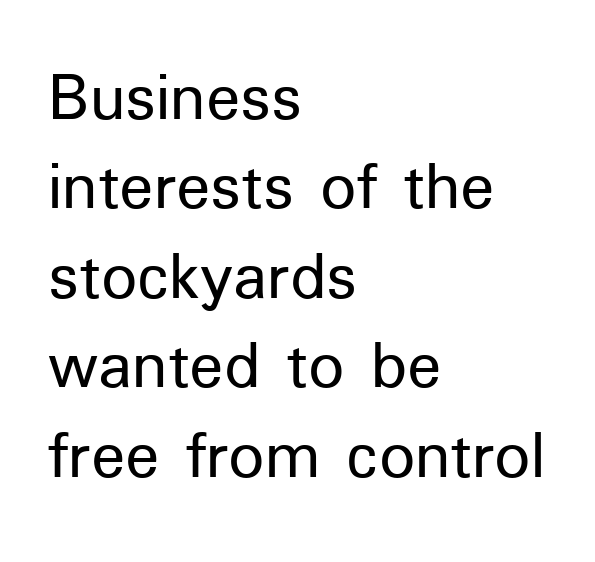
The image shows 71 px sans-serif type, upright; set left-aligned, normal line spacing (1.26x), normal letter spacing, not underlined; low stroke contrast and a medium x-height.
